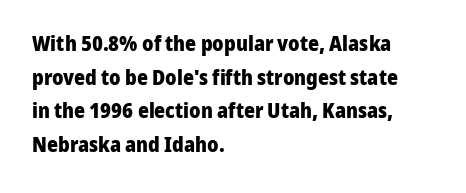
Q: Is the text bold? A: Yes.
Q: Is the text italic (slanted)? A: No, it is upright.
Q: Is the text underlined? A: No.
Q: How is the paragraph aligned? A: Left-aligned.
Q: Is the spacing between letters normal or unusually wide? A: Normal.
Q: Is the spacing between lines tight, normal or loose? A: Normal.
